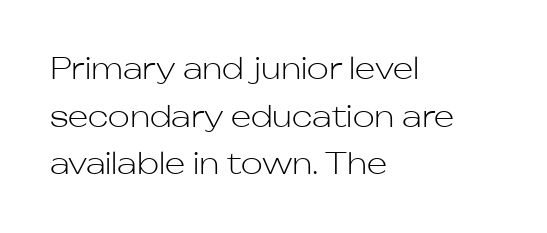
Q: Is the text bold? A: No.
Q: Is the text italic (slanted)? A: No, it is upright.
Q: Is the typeface a serif or a sans-serif typeface? A: Sans-serif.
Q: Is the text underlined? A: No.
Q: How is the paragraph aligned? A: Left-aligned.
Q: Is the spacing between letters normal or unusually wide? A: Normal.
Q: Is the spacing between lines tight, normal or loose? A: Normal.
Q: Width (condensed, normal, or wide)? A: Normal.
Q: Stroke contrast? A: Low.
Q: x-height? A: Medium.
Q: Monospaced? A: No.
